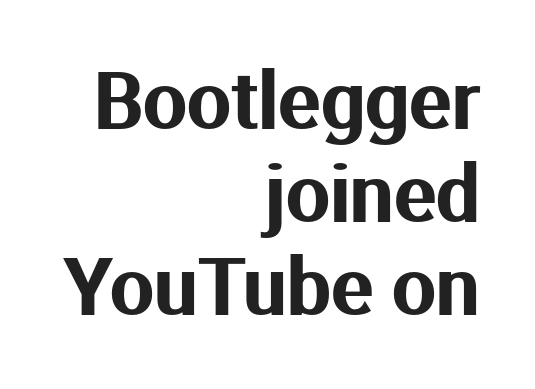
{"serif": "no", "italic": "no", "width": "normal", "stroke_contrast": "medium", "x_height": "medium", "monospaced": "no", "underline": "no", "align": "right", "line_spacing_ratio": 1.19, "letter_spacing": "normal", "letter_spacing_em": 0.0, "glyph_px": 78}
